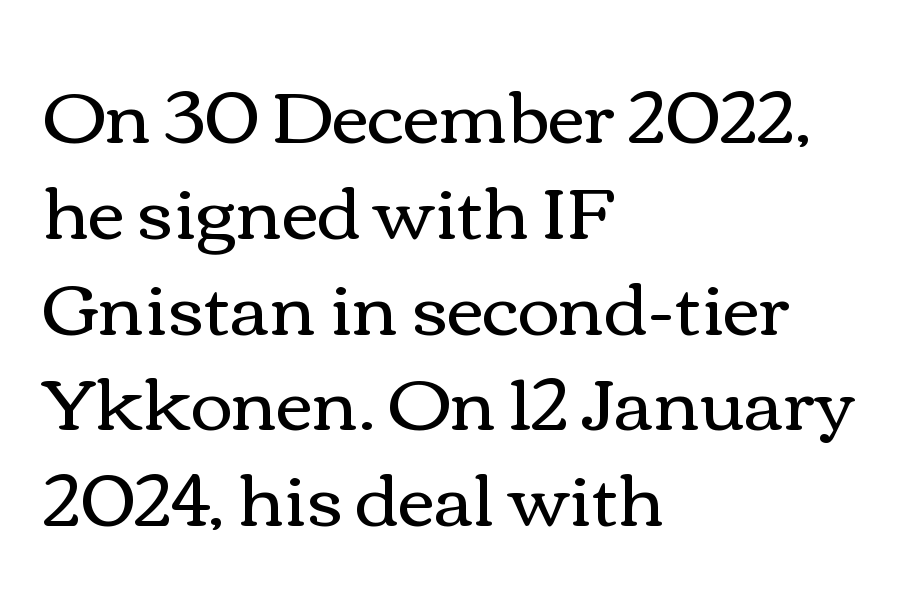
Q: Is the text bold? A: No.
Q: Is the text italic (slanted)? A: No, it is upright.
Q: Is the text underlined? A: No.
Q: How is the paragraph aligned? A: Left-aligned.
Q: Is the spacing between letters normal or unusually wide? A: Normal.
Q: Is the spacing between lines tight, normal or loose? A: Normal.
Q: Width (condensed, normal, or wide)? A: Wide.
Q: Stroke contrast? A: Medium.
Q: x-height? A: Medium.
Q: Monospaced? A: No.
